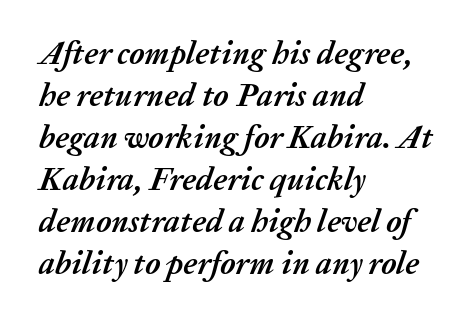
Q: Is the text bold? A: Yes.
Q: Is the text italic (slanted)? A: Yes, it leans right by about 20 degrees.
Q: Is the text underlined? A: No.
Q: How is the paragraph aligned? A: Left-aligned.
Q: Is the spacing between letters normal or unusually wide? A: Normal.
Q: Is the spacing between lines tight, normal or loose? A: Normal.
Q: Width (condensed, normal, or wide)? A: Normal.
Q: Stroke contrast? A: Medium.
Q: x-height? A: Medium.
Q: Monospaced? A: No.
